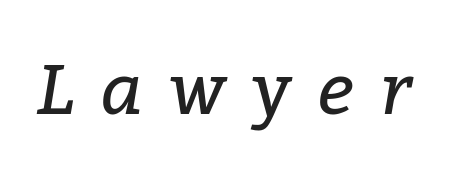
The baseline area is clear. A typesetter would label this face a serif. Compared with ordinary roman type, these characters are visibly tilted. The type is letterspaced generously, with wide tracking. Proportional: the letters do not fall into vertical columns. Weight: regular or lighter.
